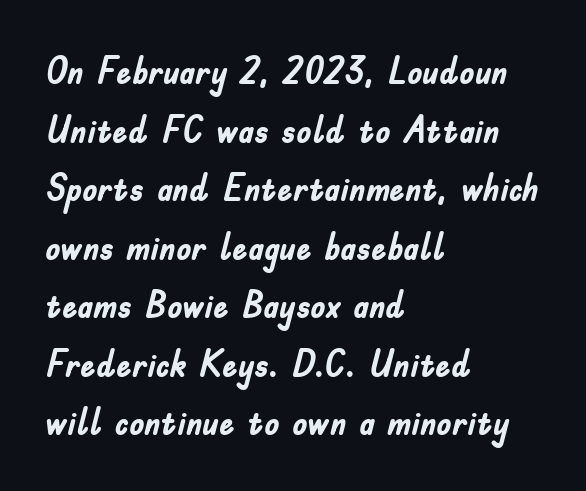
What kind of face is this? One without serifs — a sans. The lines sit at an ordinary, default distance from one another. In terms of letterspacing, this is plain default setting. Chunky letters — that's bold for sure.
